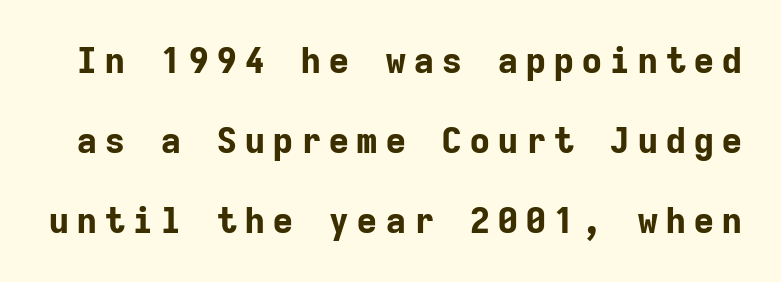
Q: Is the text bold? A: Yes.
Q: Is the text italic (slanted)? A: No, it is upright.
Q: Is the typeface a serif or a sans-serif typeface? A: Sans-serif.
Q: Is the text underlined? A: No.
Q: Is the spacing between lines tight, normal or loose? A: Loose.
Q: Width (condensed, normal, or wide)? A: Normal.
Q: Stroke contrast? A: Low.
Q: x-height? A: Medium.
Q: Monospaced? A: Yes.
